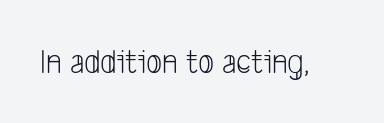
The image shows 35 px light, condensed sans-serif type; set normal letter spacing, not underlined; low stroke contrast and a medium x-height.
